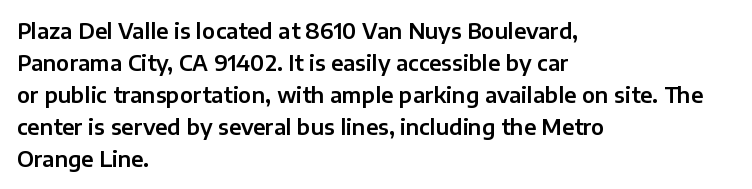
Q: Is the text italic (slanted)? A: No, it is upright.
Q: Is the text underlined? A: No.
Q: How is the paragraph aligned? A: Left-aligned.
Q: Is the spacing between letters normal or unusually wide? A: Normal.
Q: Is the spacing between lines tight, normal or loose? A: Normal.
